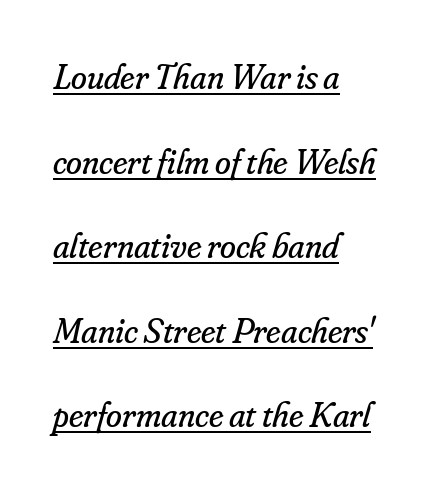
The image shows 36 px regular-weight serif type, italic (leaning right); set left-aligned, loose line spacing (2.35x), normal letter spacing, underlined; low stroke contrast and a small x-height.
